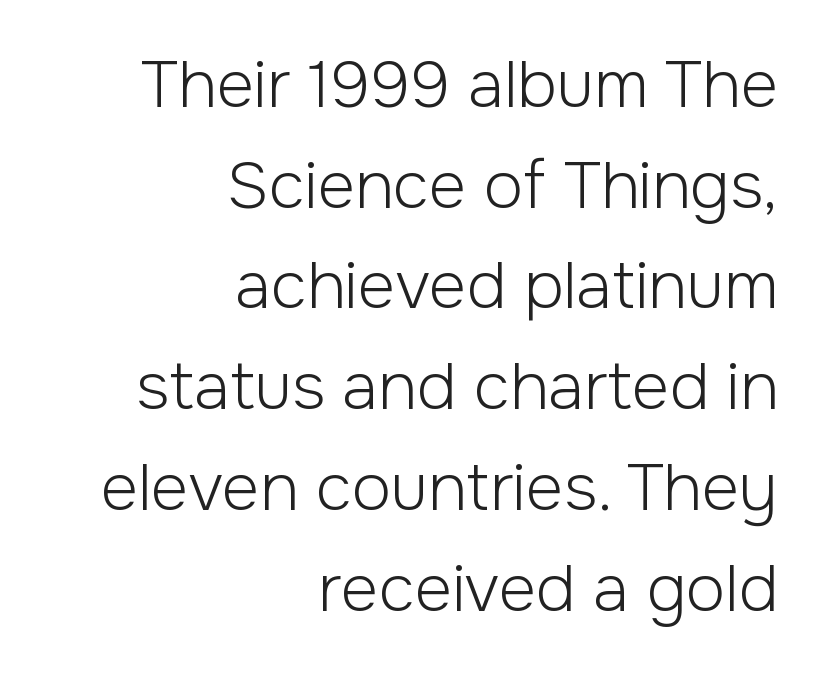
Q: Is the text bold? A: No.
Q: Is the text italic (slanted)? A: No, it is upright.
Q: Is the typeface a serif or a sans-serif typeface? A: Sans-serif.
Q: Is the text underlined? A: No.
Q: How is the paragraph aligned? A: Right-aligned.
Q: Is the spacing between letters normal or unusually wide? A: Normal.
Q: Is the spacing between lines tight, normal or loose? A: Normal.
Q: Width (condensed, normal, or wide)? A: Normal.
Q: Stroke contrast? A: Low.
Q: x-height? A: Medium.
Q: Monospaced? A: No.
